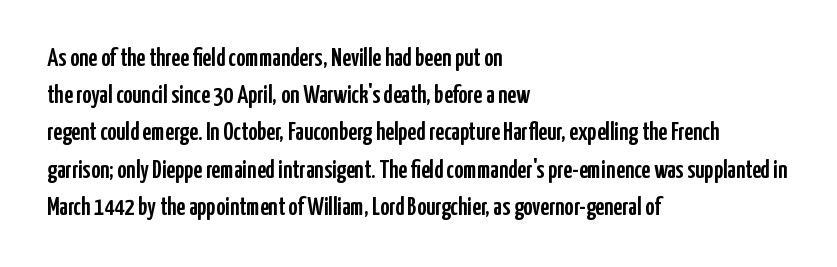
The image shows 25 px text type, upright; set left-aligned, normal line spacing (1.49x), normal letter spacing, not underlined.
